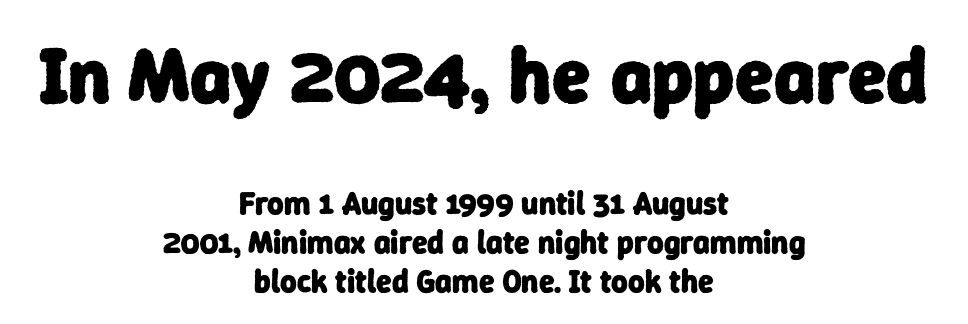
A typesetter would call this zero additional tracking. Character widths vary here, with narrow letters taking less room than wide ones. Anything drawn beneath the words? Only blank space. The text block is weighted toward neither margin, spreading evenly from the middle. Caption: upper text group enlarged, lower text group reduced.
